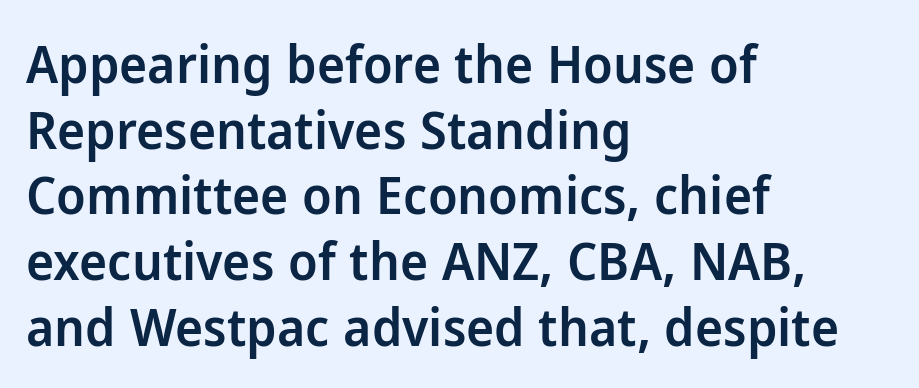
Q: Is the text bold? A: Semi-bold.
Q: Is the text italic (slanted)? A: No, it is upright.
Q: Is the typeface a serif or a sans-serif typeface? A: Sans-serif.
Q: Is the text underlined? A: No.
Q: How is the paragraph aligned? A: Left-aligned.
Q: Is the spacing between letters normal or unusually wide? A: Normal.
Q: Width (condensed, normal, or wide)? A: Normal.
Q: Stroke contrast? A: Low.
Q: x-height? A: Medium.
Q: Monospaced? A: No.
